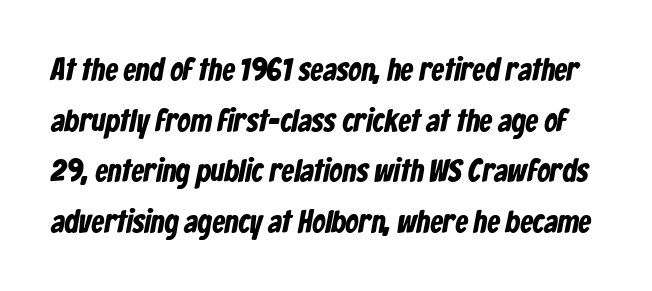
The baseline area is clear. Each new line begins a customary step beneath the previous one. The letterforms sit shoulder to shoulder at normal distance. The glyphs have the mass of a bold cut. Letterform terminals end flat and unadorned throughout the passage. Varying glyph widths throughout — classic text-font behaviour.
